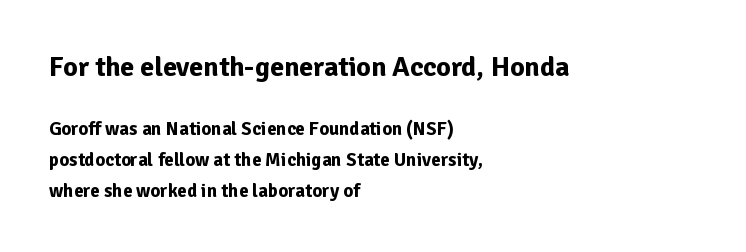
The typesetting leans heavy: a genuine bold. Whoever set this made the first block the dominant, larger element. Looks like regular typesetting: each glyph gets only the width it needs. A typesetter would mark this as roman, not italic.
